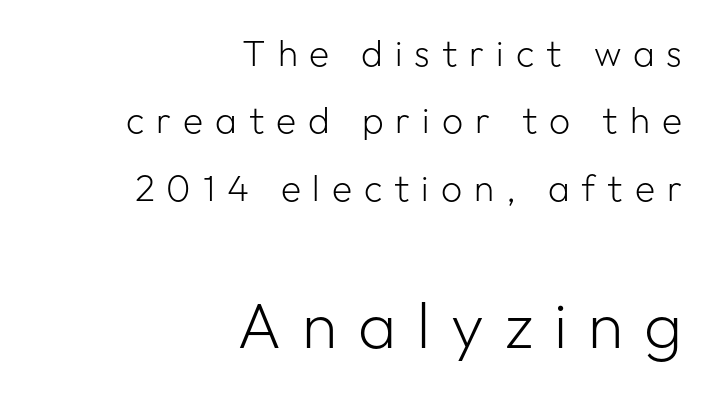
Check the space under the baseline: it is left empty. Leftover space on each line is placed entirely before the opening word. Style check: upright. Weight: not bold — regular or lighter. You get the small type first, then a jump to larger type.
